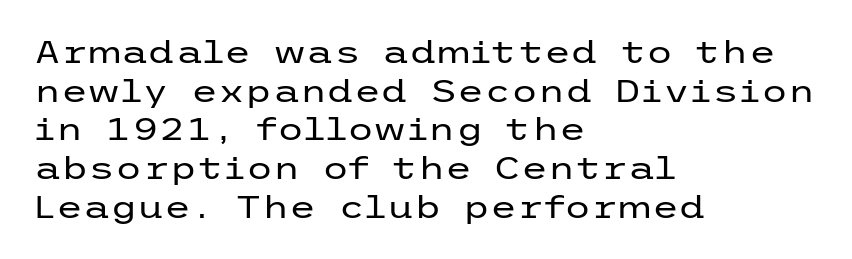
Serif or sans? Sans — the stroke terminals are bare. Stems and bowls with no extra thickness — not bold. What stands out about the letter spacing? Nothing — it is the standard amount. Posture: vertical.
